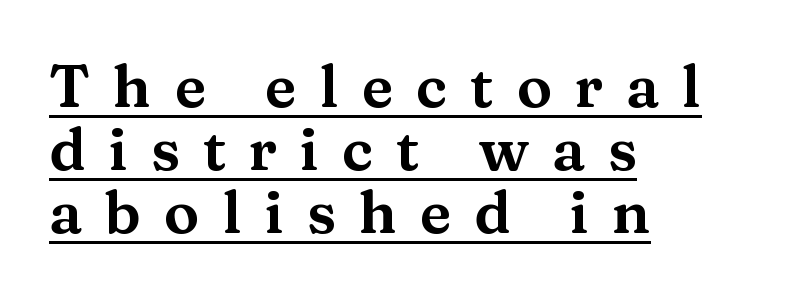
The rendering uses natural spacing where letterforms have individual widths. The rendering uses a small line-height, squeezing the rows. Observe the serifs anchoring each vertical stroke in this sample. This rendering features underlined lettering. Each line starts at the same left margin while the right side varies. Caption: expanded tracking, letters set apart.
